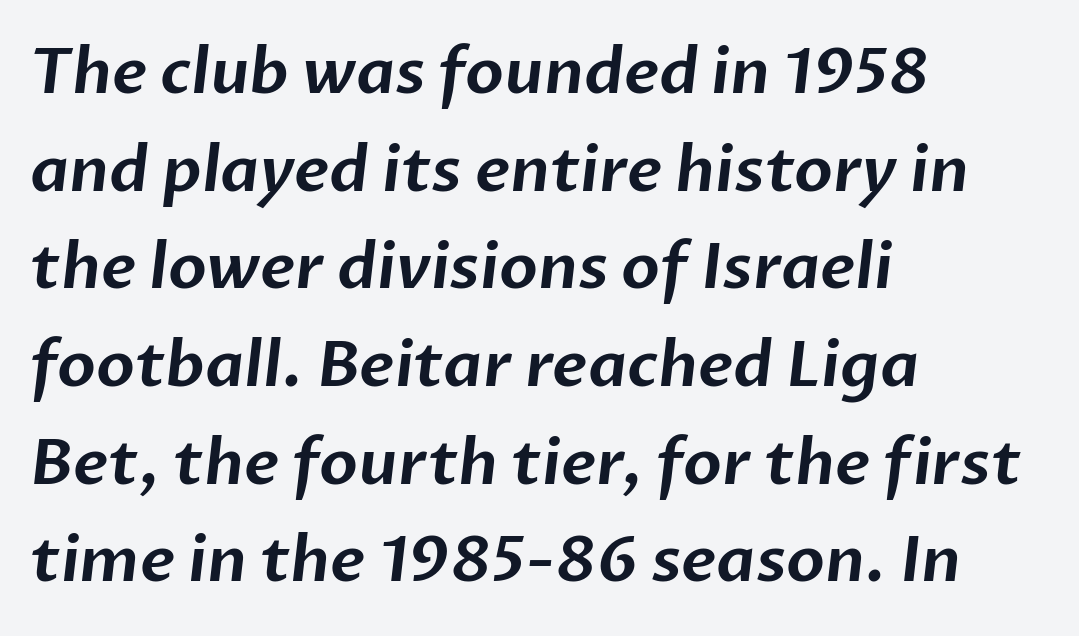
Typeset ragged right — the left edge is the straight one. Each letter keeps its own natural width here, so spacing adapts to shape. You can tell from the bare stems that sans-serif type was used. Caption: standard tracking, unaltered. Descenders hang freely into open space. Summary of vertical rhythm: regular, with standard interline spacing.
